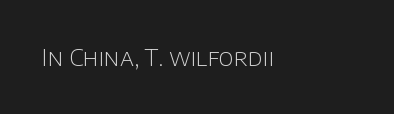
{"italic": "no", "bold": "no", "underline": "no", "align": "left", "letter_spacing": "normal", "letter_spacing_em": 0.0, "glyph_px": 23}
